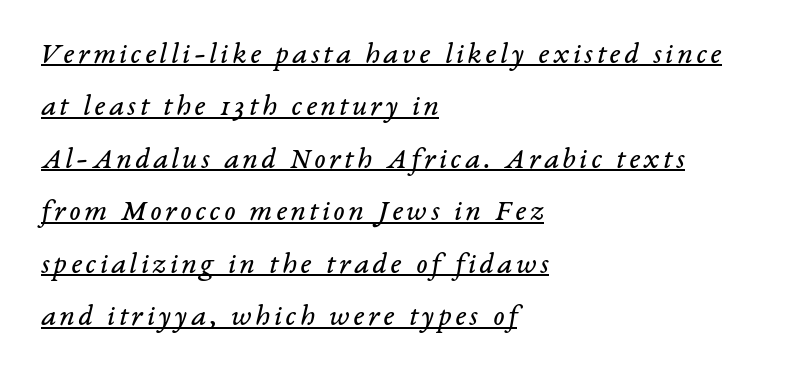
Q: Is the text bold? A: No.
Q: Is the text italic (slanted)? A: Yes, it leans right by about 14 degrees.
Q: Is the typeface a serif or a sans-serif typeface? A: Serif.
Q: Is the text underlined? A: Yes.
Q: How is the paragraph aligned? A: Left-aligned.
Q: Width (condensed, normal, or wide)? A: Normal.
Q: Stroke contrast? A: Low.
Q: x-height? A: Medium.
Q: Monospaced? A: No.
